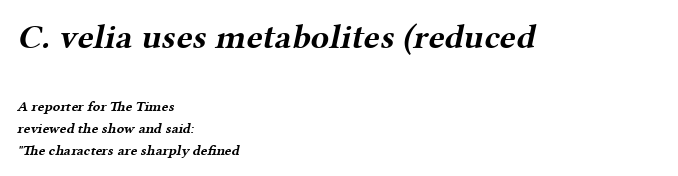
{"serif": "yes", "bold": "yes", "weight": "bold", "width": "wide", "stroke_contrast": "medium", "x_height": "medium", "monospaced": "no", "underline": "no", "align": "left", "line_spacing": "normal", "line_spacing_ratio": 1.57, "letter_spacing": "normal", "letter_spacing_em": 0.0, "larger_block": "first", "size_ratio": 2.43, "glyph_px": 34}
